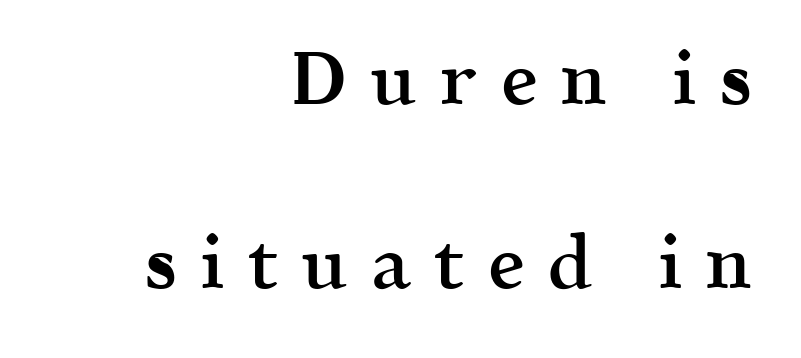
The image shows 74 px semibold serif type, upright; set right-aligned, loose line spacing (2.49x), unusually wide letter spacing (+0.31 em), not underlined; a medium x-height.
